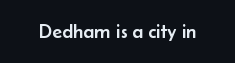
These lines keep a tight, regular rhythm from letter to letter. Unmarked baselines from the first word to the last. Italic: no, the glyphs are upright roman.
